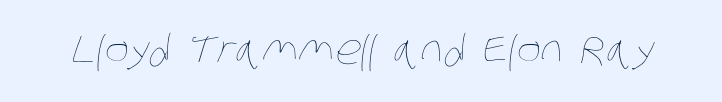
{"bold": "no", "weight": "thin", "width": "condensed", "stroke_contrast": "low", "x_height": "large", "monospaced": "no", "underline": "no", "letter_spacing": "normal", "letter_spacing_em": 0.0, "glyph_px": 41}
